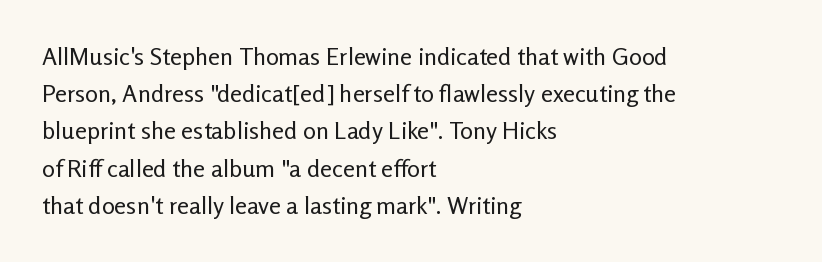
Q: Is the text bold? A: No.
Q: Is the text italic (slanted)? A: No, it is upright.
Q: Is the text underlined? A: No.
Q: How is the paragraph aligned? A: Left-aligned.
Q: Is the spacing between letters normal or unusually wide? A: Normal.
Q: Is the spacing between lines tight, normal or loose? A: Normal.
